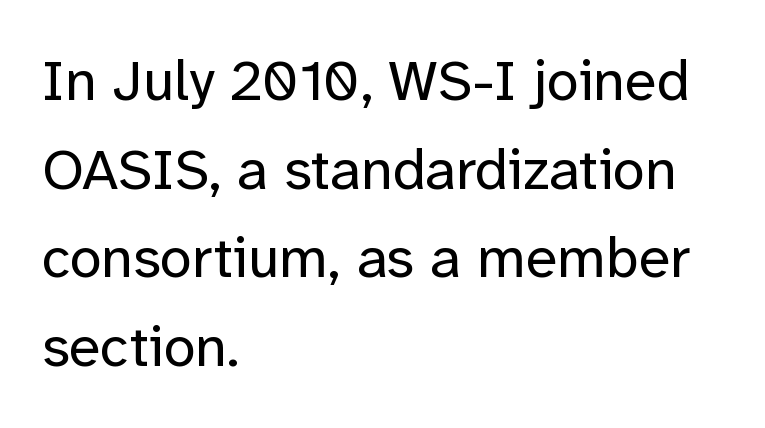
This sample uses plain, unmodified letter spacing. The weight would be labelled regular, book, light, or lighter still. Reading down the block, your eye returns to a fixed left position each line. No italicization has been applied; the sample stays upright. Underline: absent.
